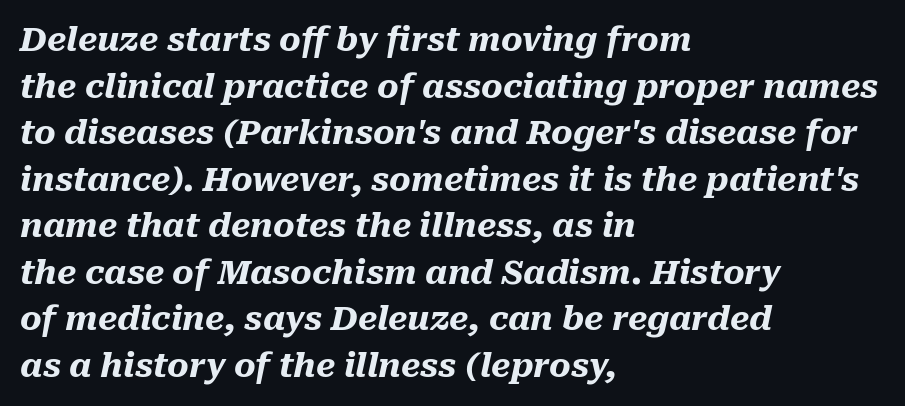
{"italic": "yes", "lean": "right", "slant_degrees": 10, "bold": "yes", "weight": "heavy", "width": "normal", "stroke_contrast": "medium", "x_height": "medium", "monospaced": "no", "underline": "no", "align": "left", "line_spacing": "normal", "line_spacing_ratio": 1.41, "letter_spacing": "normal", "letter_spacing_em": 0.0, "glyph_px": 33}
